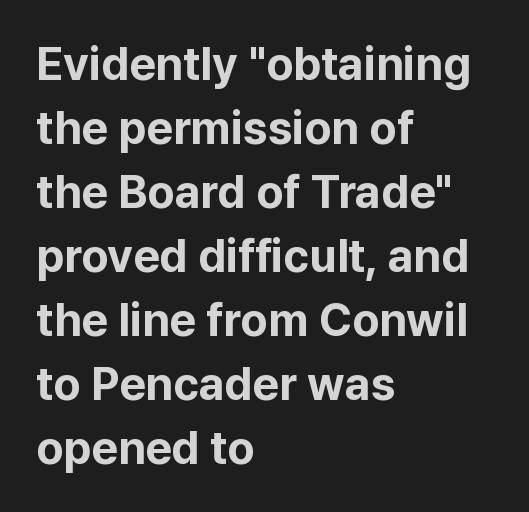
{"serif": "no", "italic": "no", "bold": "yes", "weight": "bold", "width": "normal", "stroke_contrast": "low", "x_height": "medium", "monospaced": "no", "underline": "no", "align": "left", "line_spacing": "normal", "line_spacing_ratio": 1.39, "letter_spacing": "normal", "letter_spacing_em": 0.0, "glyph_px": 46}
